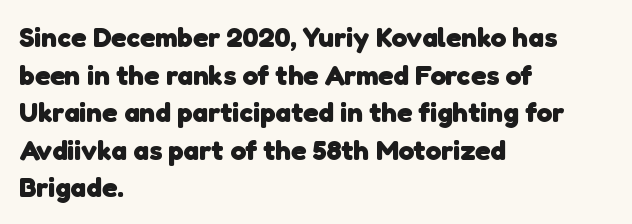
The image shows 28 px heavy sans-serif type; set left-aligned, normal line spacing (1.34x), normal letter spacing, not underlined; low stroke contrast and a medium x-height.
